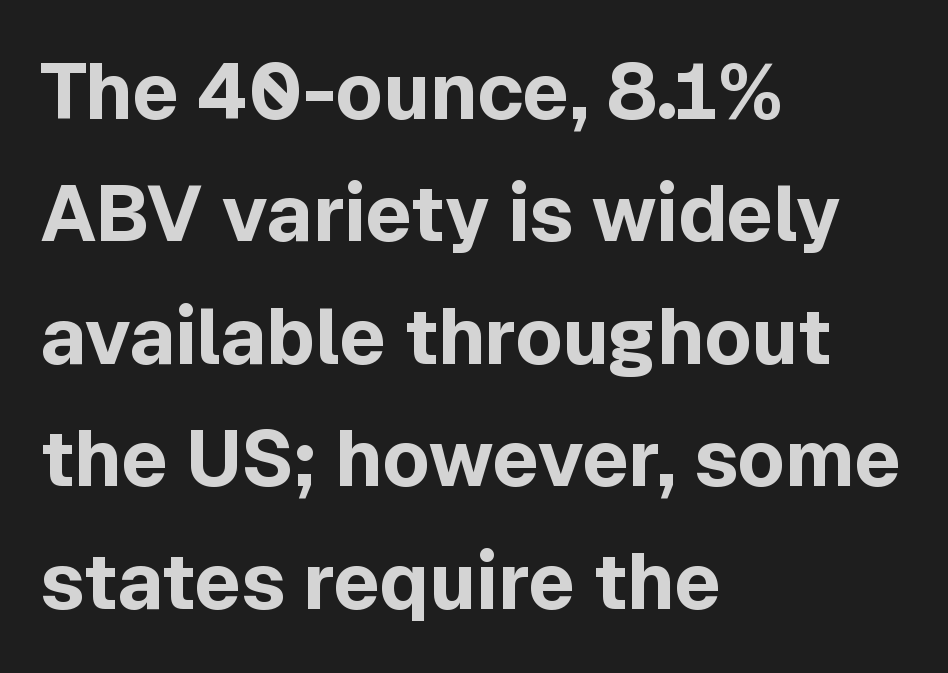
The image shows 78 px bold sans-serif type, upright; set left-aligned, normal line spacing (1.57x), normal letter spacing, not underlined; a medium x-height.
